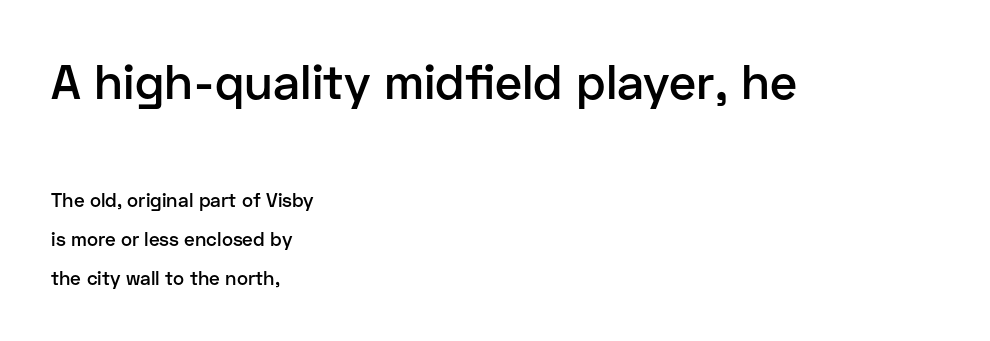
The space beneath each line is pristine and unruled. Large over small — that's the arrangement of the two blocks here. The type family on display is of the sans-serif kind. A typesetter would call this proportional, since set widths differ per character.
